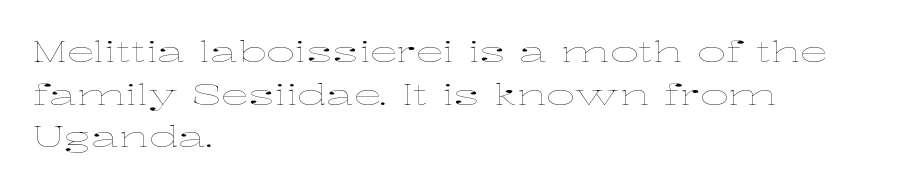
Letters have the restrained weight of plain body copy at most. Every character sits straight up, as roman type does. A typesetter would call this proportional, since set widths differ per character. This rendering features lettering with no underline. You could call the tracking neutral — neither tight nor loose.
